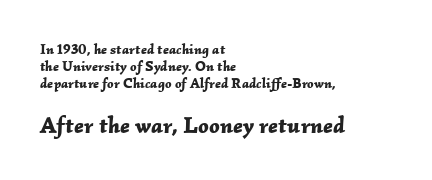
The image shows 23 px bold type, italic (leaning right); set left-aligned, line spacing 1.22x, normal letter spacing, not underlined; the second (bottom) block is 1.64x larger.
